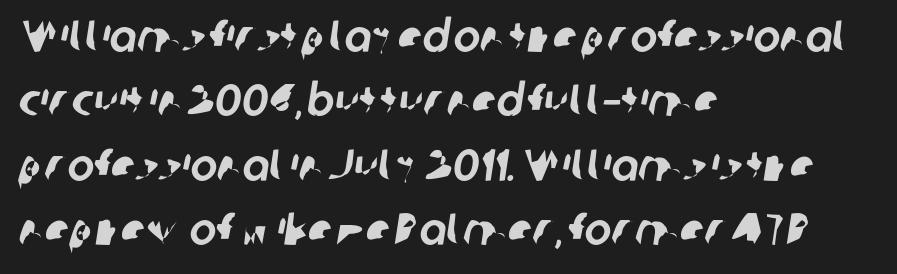
Classification — sans serif. Typeset ragged right — the left edge is the straight one. A typesetter would call this zero additional tracking. Lines of text with bare space underneath. Reading down the column, the eye jumps a familiar distance to each next line. Note the varied advance widths — an 'i' is clearly narrower than an 'm'.
